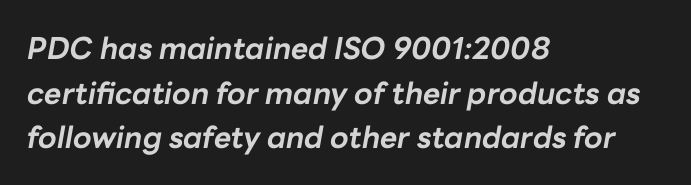
{"italic": "yes", "lean": "right", "slant_degrees": 10, "bold": "yes", "weight": "bold", "width": "normal", "stroke_contrast": "low", "x_height": "medium", "monospaced": "no", "underline": "no", "align": "left", "line_spacing": "normal", "line_spacing_ratio": 1.49, "letter_spacing": "normal", "letter_spacing_em": 0.0, "glyph_px": 30}
